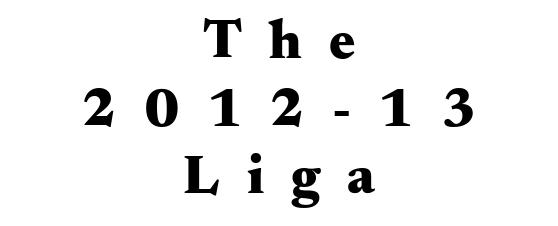
The passage is arranged like a title page — every line centered. Quick note: not italic, upright. Serif or sans? Serif — the stroke terminals have little feet. Strokes here are thick enough to call this a true bold.
